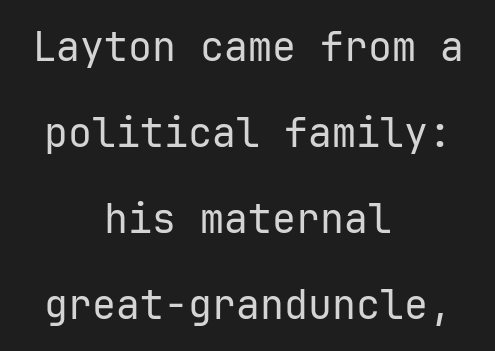
Horizontally, the lines are justified to the midpoint only. Tracking here is standard; glyphs follow each other at the usual distance. The letters march in equal steps, a hallmark of fixed-pitch type. The strokes are not fattened; the text isn't bold.
